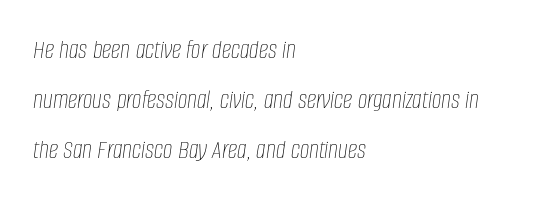
The image shows 27 px text type, italic (leaning right); set left-aligned, line spacing 1.85x, normal letter spacing, not underlined.
